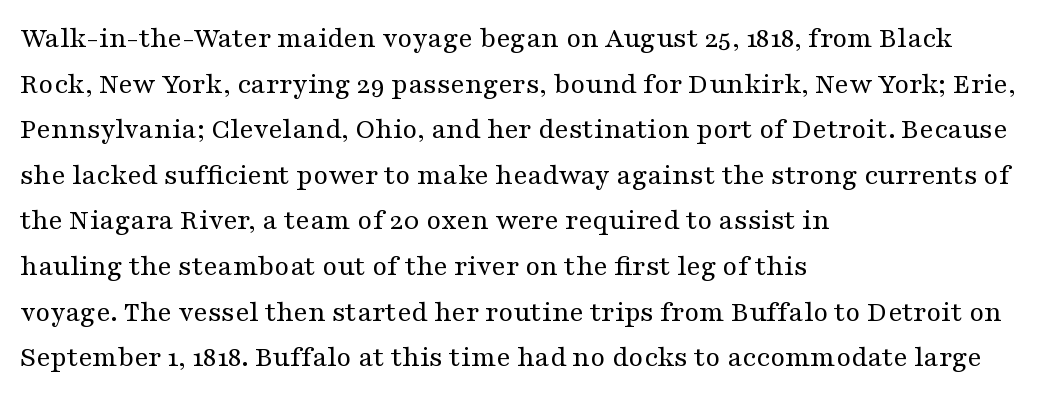
{"serif": "yes", "italic": "no", "bold": "no", "weight": "regular", "width": "wide", "stroke_contrast": "medium", "x_height": "medium", "monospaced": "no", "underline": "no", "align": "left", "line_spacing": "normal", "line_spacing_ratio": 1.52, "letter_spacing": "normal", "letter_spacing_em": 0.0, "glyph_px": 30}
